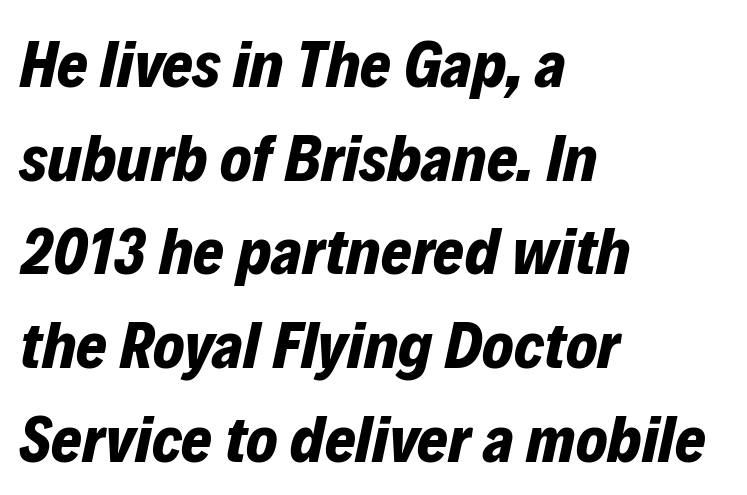
{"italic": "yes", "lean": "right", "slant_degrees": 12, "bold": "yes", "weight": "bold", "width": "normal", "stroke_contrast": "low", "x_height": "medium", "monospaced": "no", "underline": "no", "align": "left", "line_spacing": "normal", "line_spacing_ratio": 1.42, "letter_spacing": "normal", "letter_spacing_em": 0.0, "glyph_px": 66}
